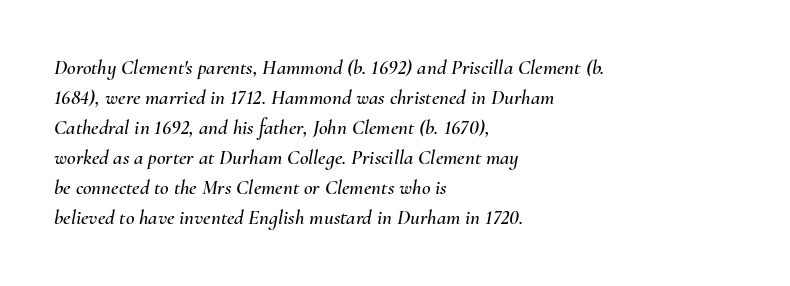
{"italic": "yes", "lean": "right", "slant_degrees": 10, "underline": "no", "align": "left", "line_spacing": "normal", "line_spacing_ratio": 1.43, "letter_spacing": "normal", "letter_spacing_em": 0.0, "glyph_px": 21}
